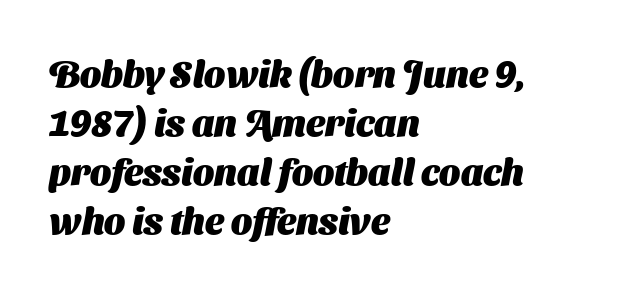
Think of a printed novel: that variable character pitch is what you see here. A typesetter would label this face a sans. Line beginnings align vertically; line endings do not. Strokes here are thick enough to call this a true bold. Honestly, the row spacing looks completely unremarkable. Compared with typical body copy, the letter spacing here is the same.
